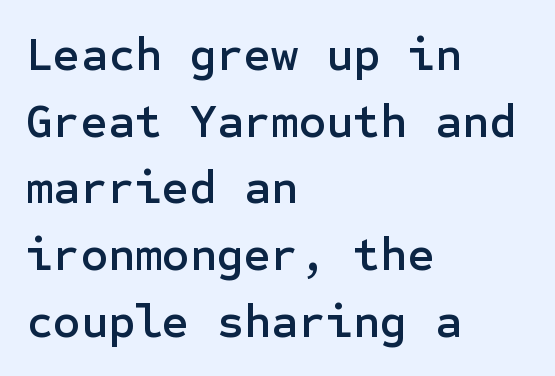
{"serif": "no", "italic": "no", "width": "normal", "stroke_contrast": "low", "x_height": "medium", "underline": "no", "align": "left", "line_spacing": "normal", "line_spacing_ratio": 1.42, "letter_spacing": "normal", "letter_spacing_em": 0.0, "glyph_px": 47}
